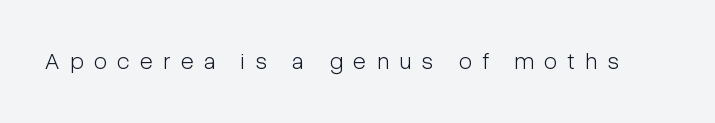
{"italic": "no", "bold": "no", "underline": "no", "letter_spacing": "wide", "letter_spacing_em": 0.43, "glyph_px": 24}
